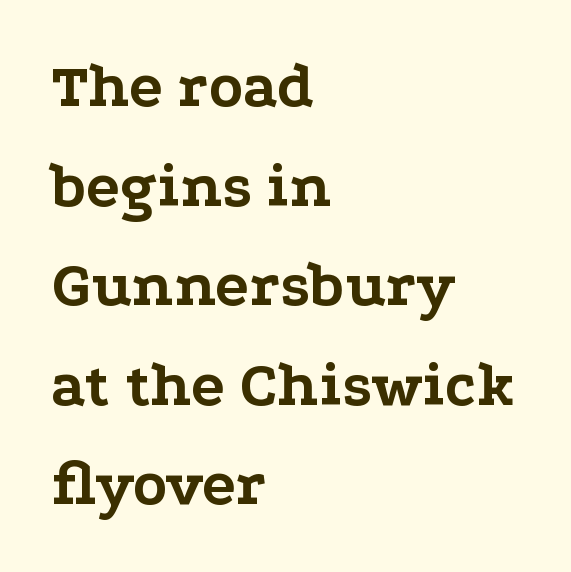
{"serif": "yes", "italic": "no", "bold": "yes", "weight": "bold", "width": "wide", "stroke_contrast": "low", "x_height": "medium", "monospaced": "no", "underline": "no", "align": "left", "line_spacing": "normal", "line_spacing_ratio": 1.58, "letter_spacing": "normal", "letter_spacing_em": 0.0, "glyph_px": 63}
